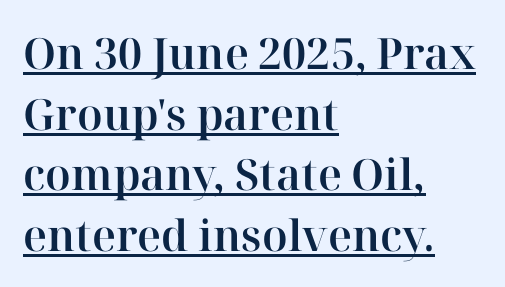
There is no visible air inserted between adjacent glyphs. These lines stack with their left ends in a neat column. Unlike a clean sans, this face finishes its strokes with serifs. Style check: upright.
